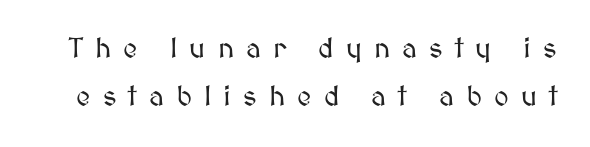
Quick note: underline off. The rendering inserts visible extra space after every character. Character widths vary here, with narrow letters taking less room than wide ones. The type sits square on the baseline with zero lean.
